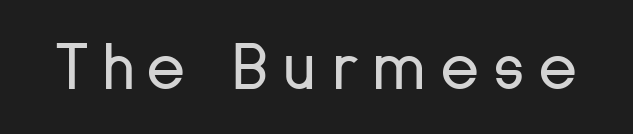
The image shows 64 px regular-weight sans-serif type, upright; set unusually wide letter spacing (+0.21 em), not underlined; low stroke contrast and a medium x-height.
